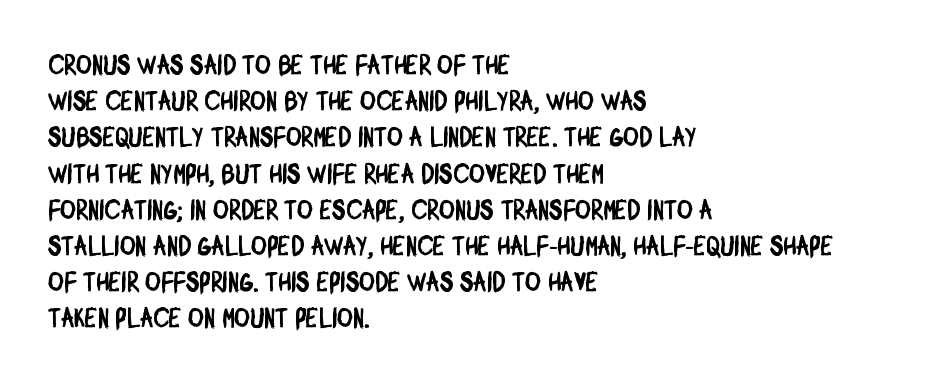
Is the block centered? No — it sits flush against the left margin. Regular leading. Any mark beneath the type? The region is blank. Between one letter and the next there's only the usual sliver of space.
